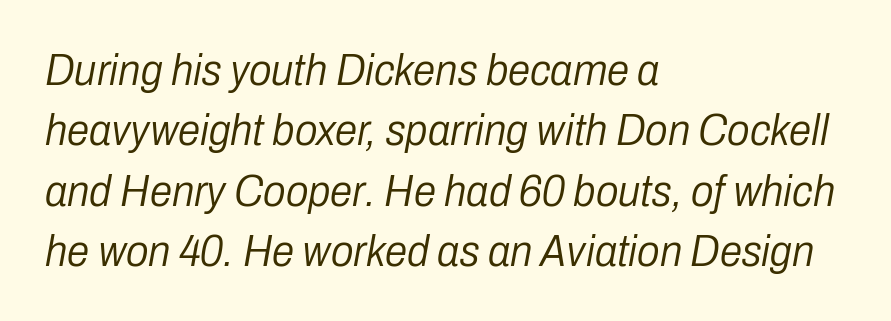
Left-aligned paragraph, ragged on the right. Unbolded letterforms with no extra heft. This sample keeps an unexceptional amount of space between lines. Caption: standard tracking, unaltered. Character widths vary here, with narrow letters taking less room than wide ones.
